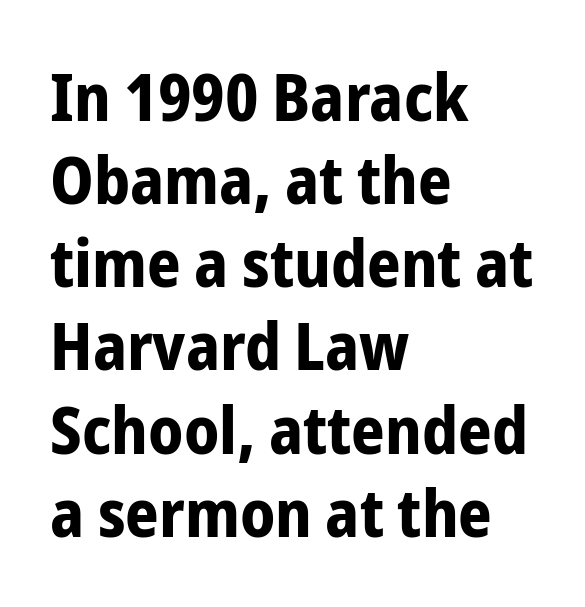
The image shows 66 px bold, condensed sans-serif type, upright; set left-aligned, normal line spacing (1.26x), normal letter spacing, not underlined; low stroke contrast and a medium x-height.
